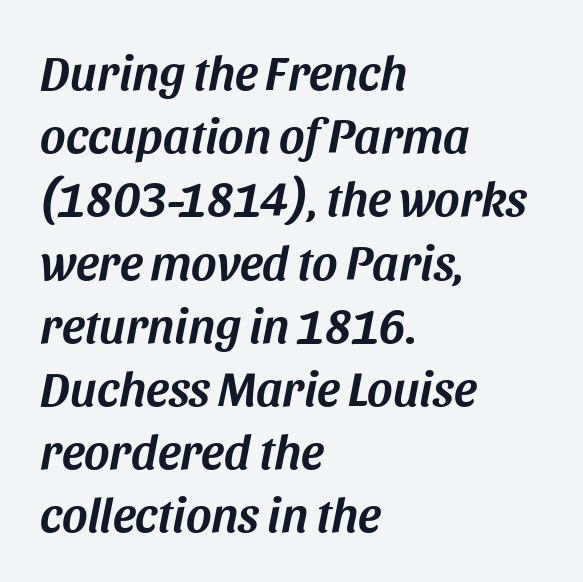
The image shows 49 px text type, italic (leaning right); set left-aligned, normal line spacing (1.29x), normal letter spacing, not underlined; medium stroke contrast and a large x-height.
